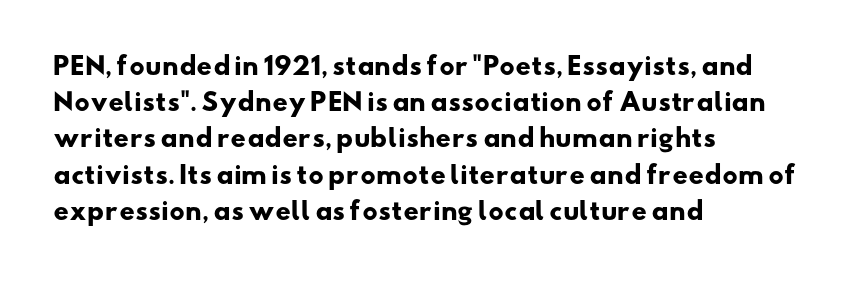
The image shows 24 px bold type; set left-aligned, normal line spacing (1.51x), normal letter spacing, not underlined.
